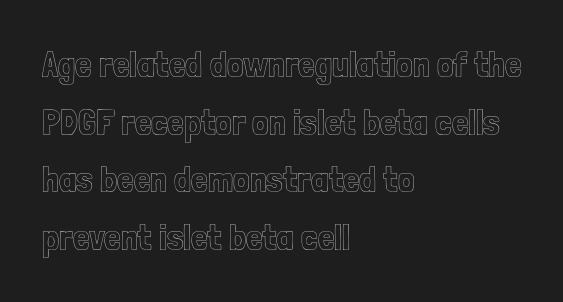
{"italic": "no", "width": "condensed", "x_height": "medium", "monospaced": "no", "underline": "no", "align": "left", "line_spacing": "normal", "line_spacing_ratio": 1.56, "letter_spacing": "normal", "letter_spacing_em": 0.0, "glyph_px": 37}
